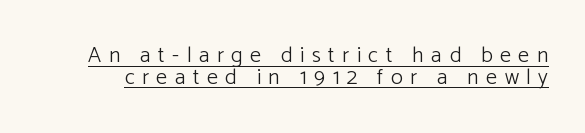
Q: Is the text bold? A: No.
Q: Is the text italic (slanted)? A: No, it is upright.
Q: Is the text underlined? A: Yes.
Q: Is the spacing between letters normal or unusually wide? A: Unusually wide.
Q: Is the spacing between lines tight, normal or loose? A: Tight.
